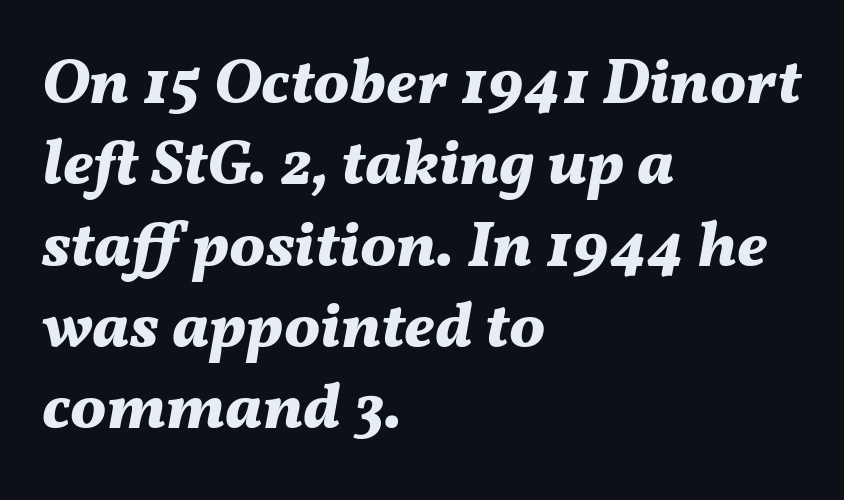
The image shows 64 px bold type, italic (leaning right); set left-aligned, normal line spacing (1.27x), normal letter spacing, not underlined; medium stroke contrast and a medium x-height.
